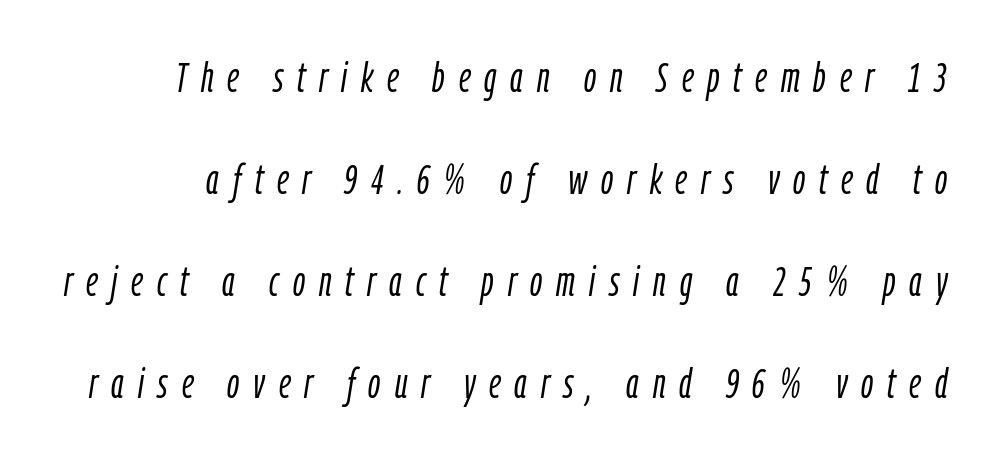
The image shows 42 px light, condensed type, italic (leaning right); set loose line spacing (2.43x), unusually wide letter spacing (+0.33 em), not underlined; low stroke contrast and a medium x-height.
